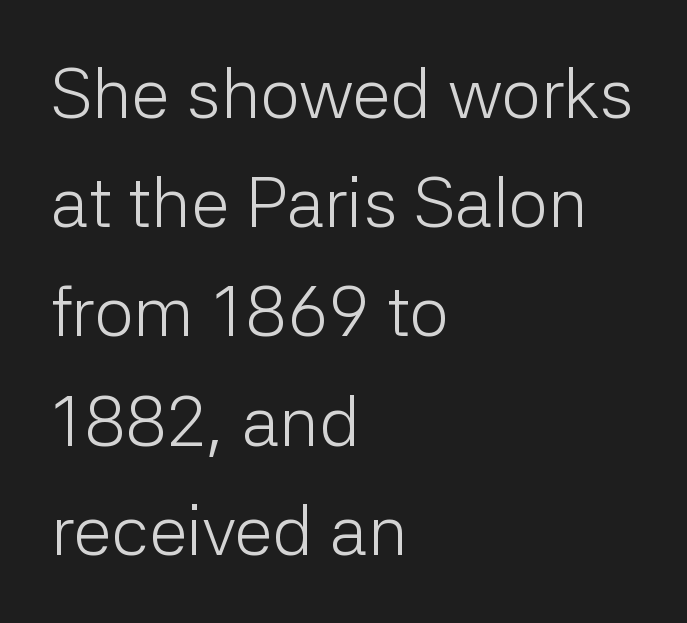
Q: Is the text bold? A: No.
Q: Is the text italic (slanted)? A: No, it is upright.
Q: Is the typeface a serif or a sans-serif typeface? A: Sans-serif.
Q: Is the text underlined? A: No.
Q: How is the paragraph aligned? A: Left-aligned.
Q: Is the spacing between letters normal or unusually wide? A: Normal.
Q: Is the spacing between lines tight, normal or loose? A: Normal.
Q: Width (condensed, normal, or wide)? A: Normal.
Q: Stroke contrast? A: Low.
Q: x-height? A: Medium.
Q: Monospaced? A: No.
